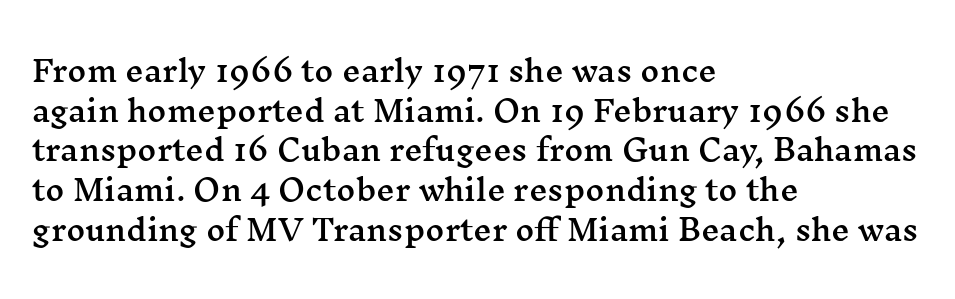
{"serif": "yes", "italic": "no", "width": "wide", "stroke_contrast": "medium", "x_height": "medium", "monospaced": "no", "underline": "no", "align": "left", "line_spacing": "normal", "line_spacing_ratio": 1.37, "letter_spacing": "normal", "letter_spacing_em": 0.0, "glyph_px": 29}
